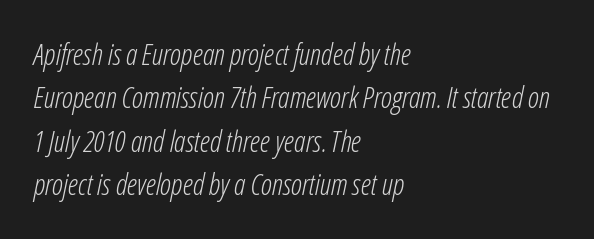
{"italic": "yes", "lean": "right", "slant_degrees": 12, "bold": "no", "weight": "light", "width": "condensed", "stroke_contrast": "low", "x_height": "medium", "monospaced": "no", "underline": "no", "align": "left", "line_spacing": "normal", "line_spacing_ratio": 1.5, "letter_spacing": "normal", "letter_spacing_em": 0.0, "glyph_px": 29}
